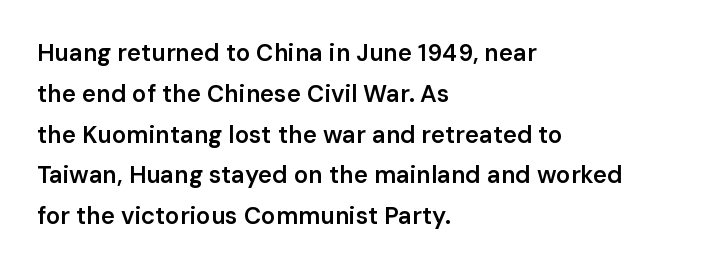
The gaps between neighbouring characters are ordinary and unremarkable. Summary of weight: moderately heavy, a semibold. Nope, not italic — everything's standing straight. Lines of text with bare space underneath. Left-aligned paragraph, ragged on the right.
